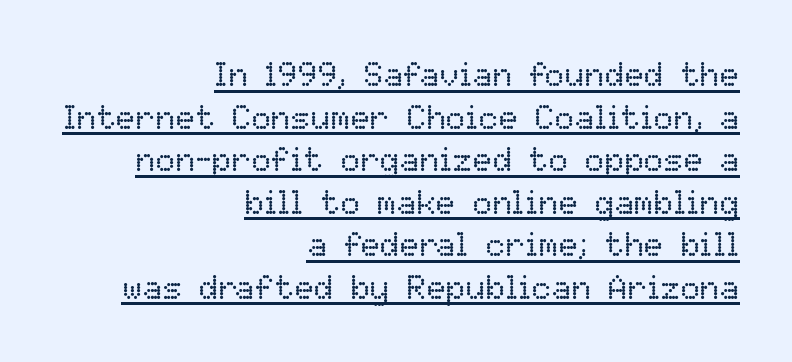
The horizontal fit of the characters is conventional and even. Italic: no, the glyphs are upright roman. Beneath each row of characters lies a ruled line. Counters stay open thanks to moderate or lighter strokes.
